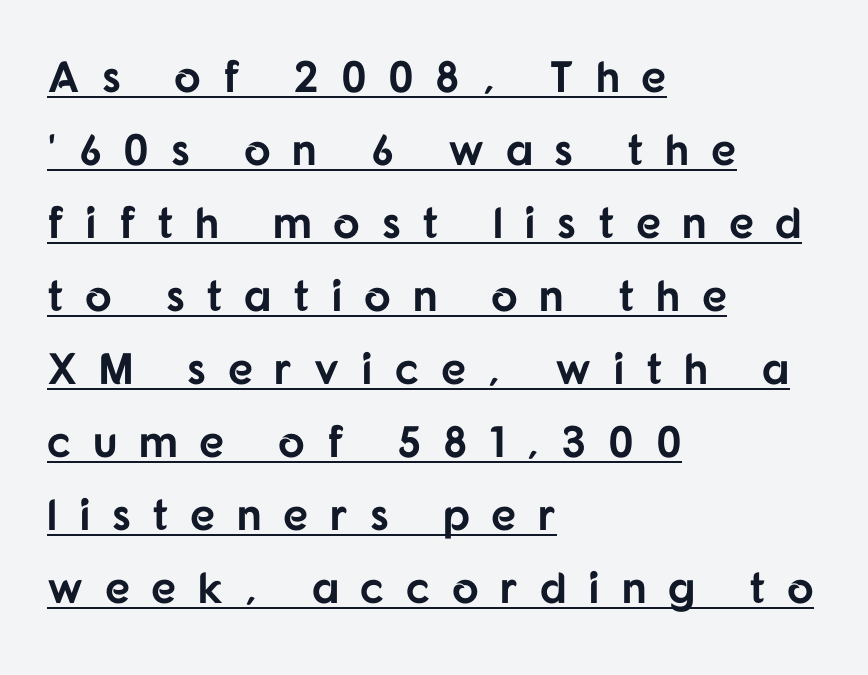
The image shows 44 px bold sans-serif type, upright; set left-aligned, normal line spacing (1.66x), unusually wide letter spacing (+0.49 em), underlined; low stroke contrast and a medium x-height.
